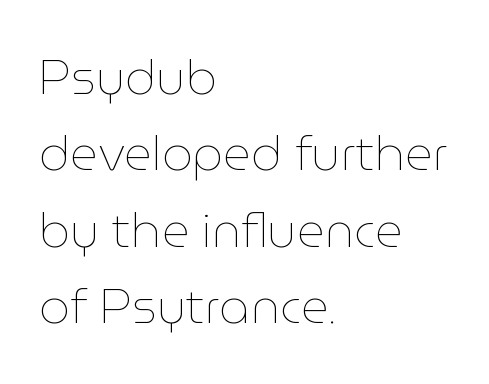
The image shows 48 px thin type, upright; set left-aligned, normal line spacing (1.59x), normal letter spacing, not underlined; low stroke contrast and a medium x-height.
